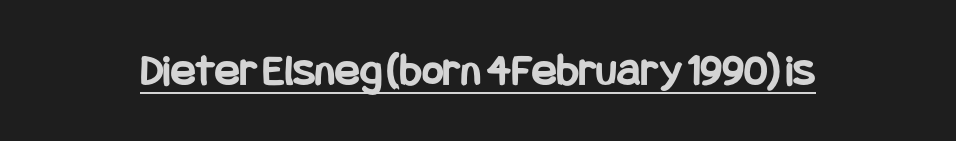
Caption: standard tracking, unaltered. Style check: upright. Every letter is thick-stroked: bold, no question. Are there feet on the stems? There aren't — it's a sans. The face used here appears with an underline applied.
